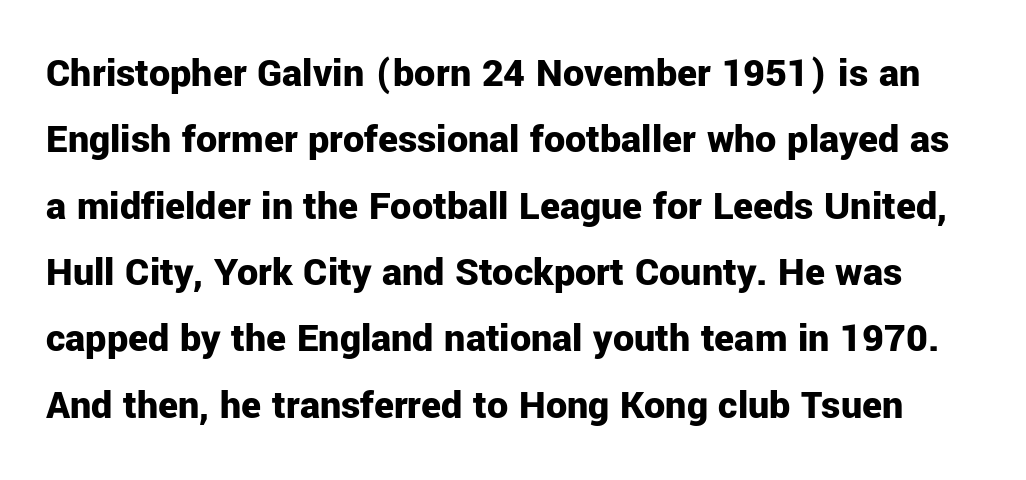
Heavy-handed strokes throughout: this text is bold. Serif or sans? Sans — the stroke terminals are bare. Think of a printed novel: that variable character pitch is what you see here. Posture: upright roman. The specimen omits any rule beneath the text block's lines.
